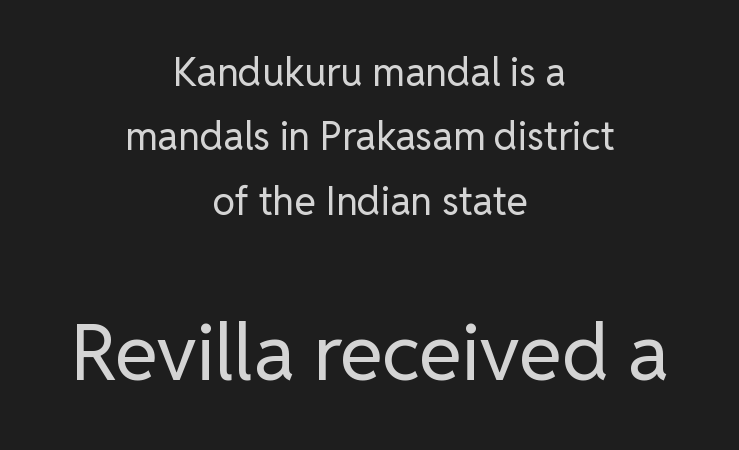
The rendering positions every line midway between the sides. Interline gaps are of average width in this sample. The typeface chosen for these lines omits serifs. Here the designer chose a conventional face with non-uniform glyph widths. Look at the tracking — it's just the regular setting, nothing added. The designer gave the closing block more size than the opening block.
